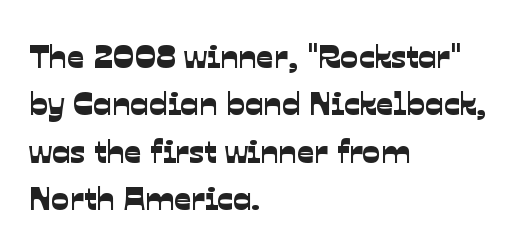
Q: Is the typeface a serif or a sans-serif typeface? A: Sans-serif.
Q: Is the text underlined? A: No.
Q: How is the paragraph aligned? A: Left-aligned.
Q: Is the spacing between letters normal or unusually wide? A: Normal.
Q: Is the spacing between lines tight, normal or loose? A: Normal.
Q: Width (condensed, normal, or wide)? A: Normal.
Q: Stroke contrast? A: Low.
Q: x-height? A: Medium.
Q: Monospaced? A: No.
